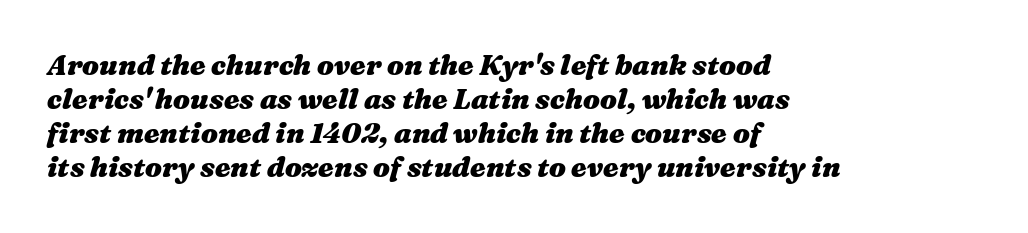
The image shows 28 px heavy, wide type, italic (leaning right); set left-aligned, line spacing 1.22x, normal letter spacing, not underlined; medium stroke contrast and a medium x-height.
